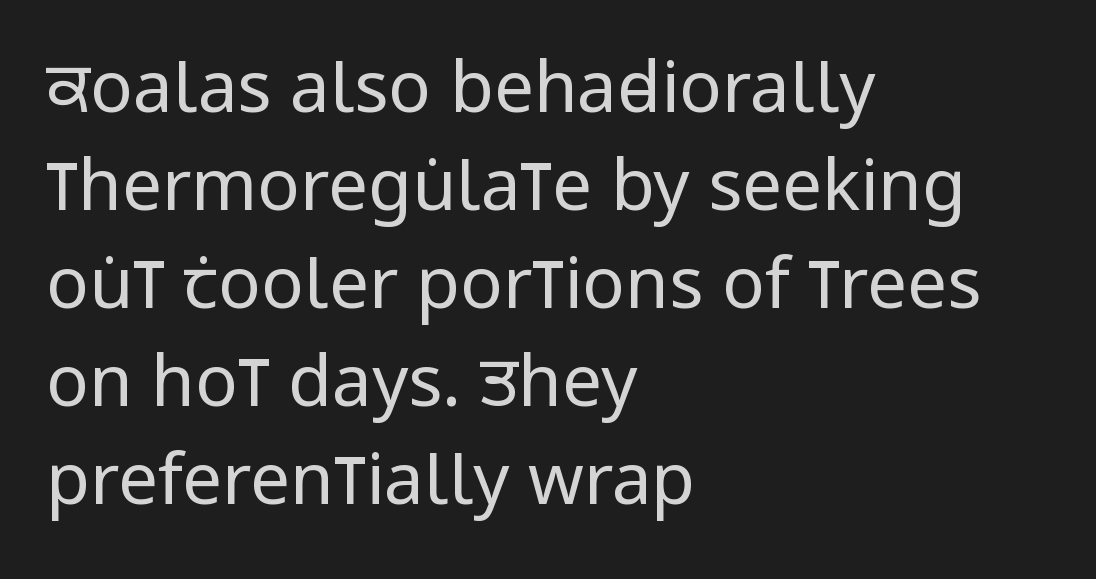
Q: Is the text bold? A: No.
Q: Is the text italic (slanted)? A: No, it is upright.
Q: Is the typeface a serif or a sans-serif typeface? A: Sans-serif.
Q: Is the text underlined? A: No.
Q: How is the paragraph aligned? A: Left-aligned.
Q: Is the spacing between letters normal or unusually wide? A: Normal.
Q: Is the spacing between lines tight, normal or loose? A: Normal.
Q: Width (condensed, normal, or wide)? A: Condensed.
Q: Stroke contrast? A: Low.
Q: x-height? A: Large.
Q: Monospaced? A: No.
